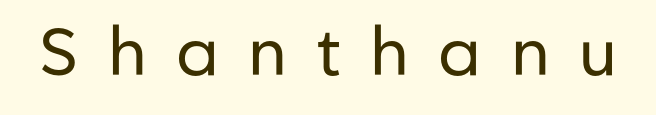
Q: Is the text bold? A: No.
Q: Is the text italic (slanted)? A: No, it is upright.
Q: Is the typeface a serif or a sans-serif typeface? A: Sans-serif.
Q: Is the text underlined? A: No.
Q: Is the spacing between letters normal or unusually wide? A: Unusually wide.
Q: Width (condensed, normal, or wide)? A: Normal.
Q: Stroke contrast? A: Low.
Q: x-height? A: Medium.
Q: Monospaced? A: No.
